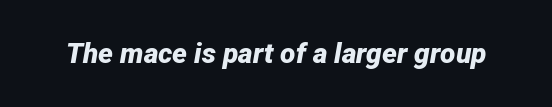
{"italic": "yes", "lean": "right", "slant_degrees": 12, "bold": "yes", "weight": "bold", "width": "normal", "stroke_contrast": "low", "x_height": "medium", "monospaced": "no", "underline": "no", "letter_spacing": "normal", "letter_spacing_em": 0.0, "glyph_px": 28}
